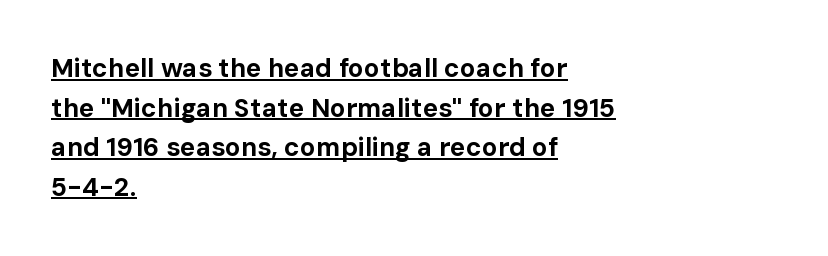
The image shows 26 px bold type, upright; set left-aligned, normal line spacing (1.52x), normal letter spacing, underlined.
